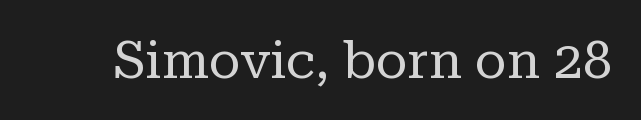
The image shows 52 px regular-weight serif type, upright; set normal letter spacing, not underlined; low stroke contrast and a medium x-height.
